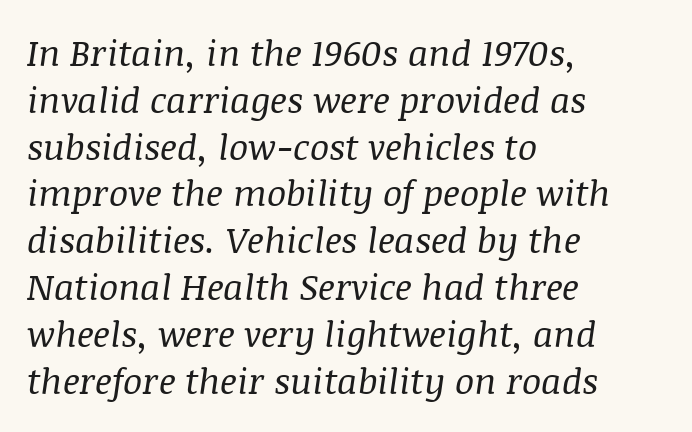
The passage is arranged the way most books set body copy — flush left. No word sits above an underline. Is the stroke heavy? The answer is a plain regular-or-lighter. Proportional: the letters do not fall into vertical columns. Notice how the stems are inclined rather than vertical — that's the hallmark of italics. The letterforms sit shoulder to shoulder at normal distance.
